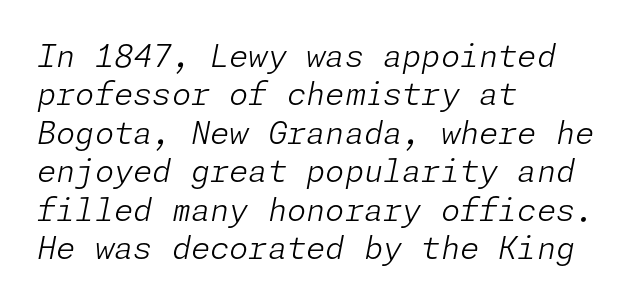
Q: Is the text bold? A: No.
Q: Is the text italic (slanted)? A: Yes, it leans right by about 11 degrees.
Q: Is the text underlined? A: No.
Q: How is the paragraph aligned? A: Left-aligned.
Q: Is the spacing between letters normal or unusually wide? A: Normal.
Q: Width (condensed, normal, or wide)? A: Normal.
Q: Stroke contrast? A: Low.
Q: x-height? A: Medium.
